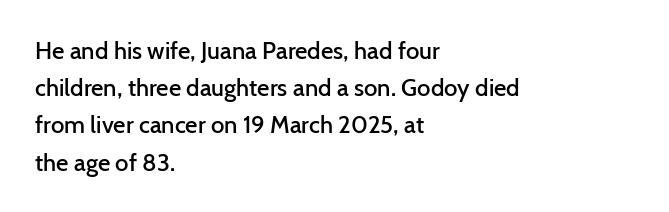
{"italic": "no", "bold": "semi", "underline": "no", "align": "left", "line_spacing": "normal", "line_spacing_ratio": 1.55, "letter_spacing": "normal", "letter_spacing_em": 0.0, "glyph_px": 24}
